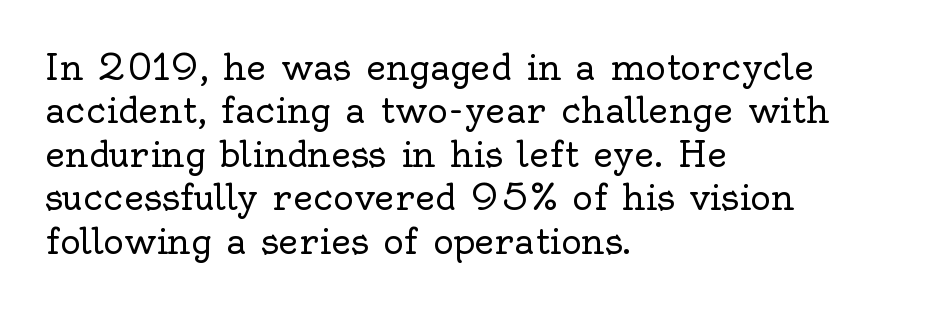
{"serif": "yes", "italic": "no", "bold": "no", "weight": "regular", "width": "normal", "x_height": "small", "monospaced": "no", "underline": "no", "align": "left", "line_spacing_ratio": 1.24, "letter_spacing": "normal", "letter_spacing_em": 0.0, "glyph_px": 35}
